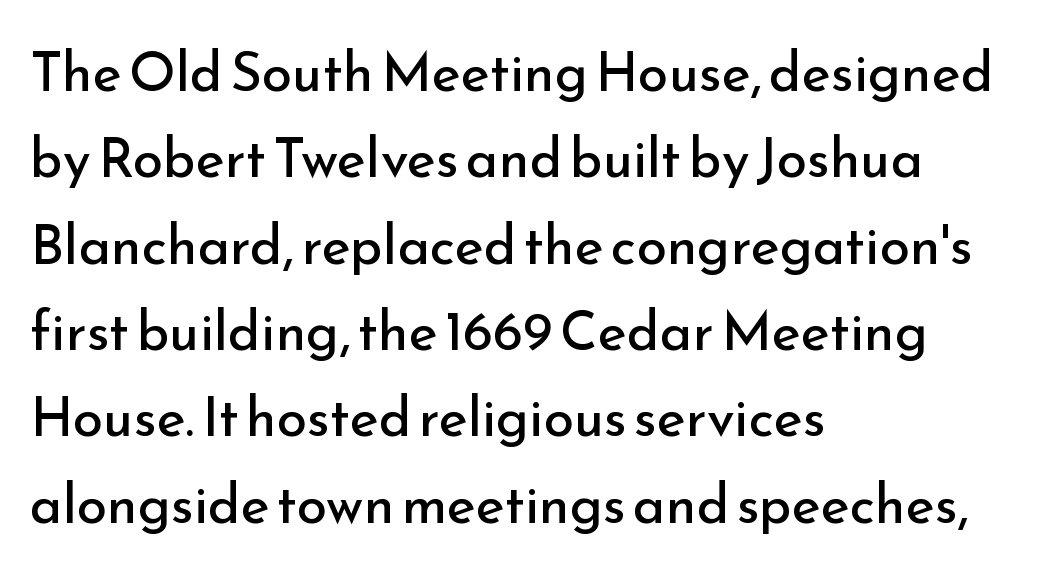
The image shows 55 px regular-weight sans-serif type, upright; set left-aligned, normal line spacing (1.57x), normal letter spacing, not underlined; low stroke contrast and a small x-height.
